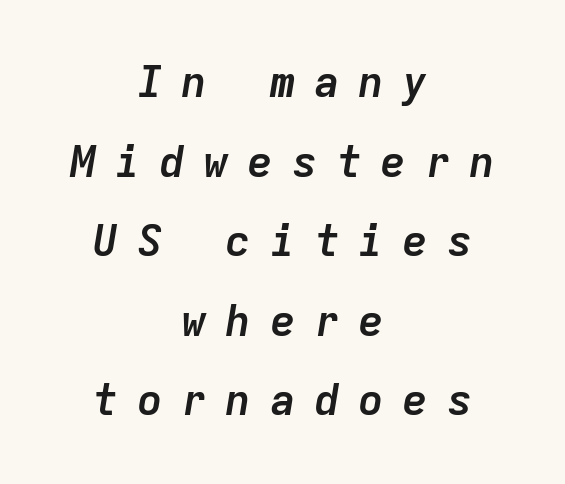
Q: Is the text bold? A: Yes.
Q: Is the text italic (slanted)? A: Yes, it leans right by about 9 degrees.
Q: Is the text underlined? A: No.
Q: How is the paragraph aligned? A: Centered.
Q: Is the spacing between letters normal or unusually wide? A: Unusually wide.
Q: Width (condensed, normal, or wide)? A: Normal.
Q: Stroke contrast? A: Low.
Q: x-height? A: Medium.
Q: Monospaced? A: Yes.
